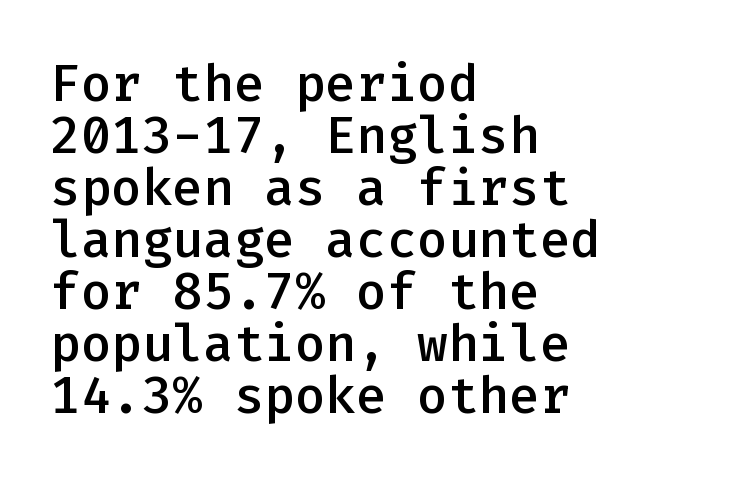
The specimen omits any rule beneath the text block's lines. The characters display no serif detailing; their extremities are plain. Its strokes are somewhat broadened, the hallmark of semibold type. There is no visible air inserted between adjacent glyphs. The rendering anchors every line to the left-hand side.
